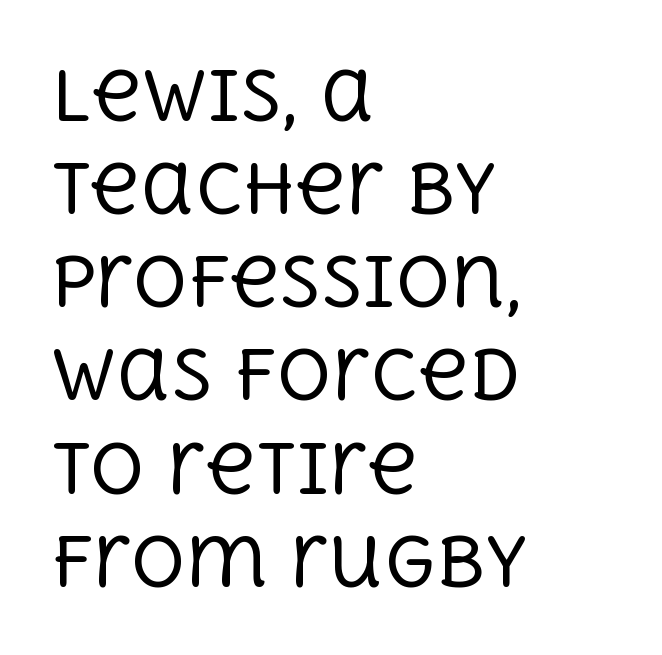
Q: Is the text bold? A: No.
Q: Is the text italic (slanted)? A: No, it is upright.
Q: Is the typeface a serif or a sans-serif typeface? A: Serif.
Q: Is the text underlined? A: No.
Q: How is the paragraph aligned? A: Left-aligned.
Q: Is the spacing between letters normal or unusually wide? A: Normal.
Q: Is the spacing between lines tight, normal or loose? A: Normal.
Q: Width (condensed, normal, or wide)? A: Normal.
Q: x-height? A: Large.
Q: Monospaced? A: No.
